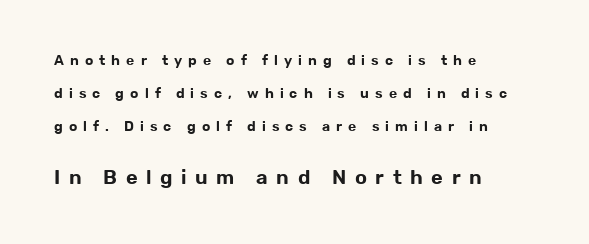
The gaps between neighbouring characters are conspicuously large. Bare-footed words on every line. Whoever set this made the second block the dominant, larger element. A classic flush-left, rag-right setting is used for this passage. Vertical strokes here are truly vertical. Students, observe: this is what heavily led, spacious text looks like.
